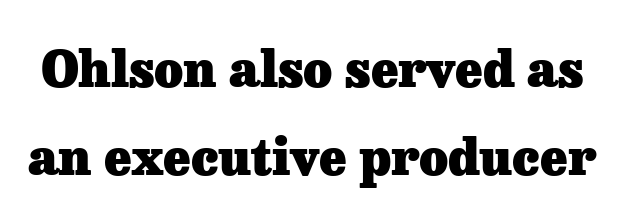
These lines are composed in type with serifs. Chunky letters — that's bold for sure. You could not count columns in this text — the font is proportionally spaced. This sample uses an upright cut, with every glyph sitting square on the baseline. Only glyphs here, with clear space below each row.
